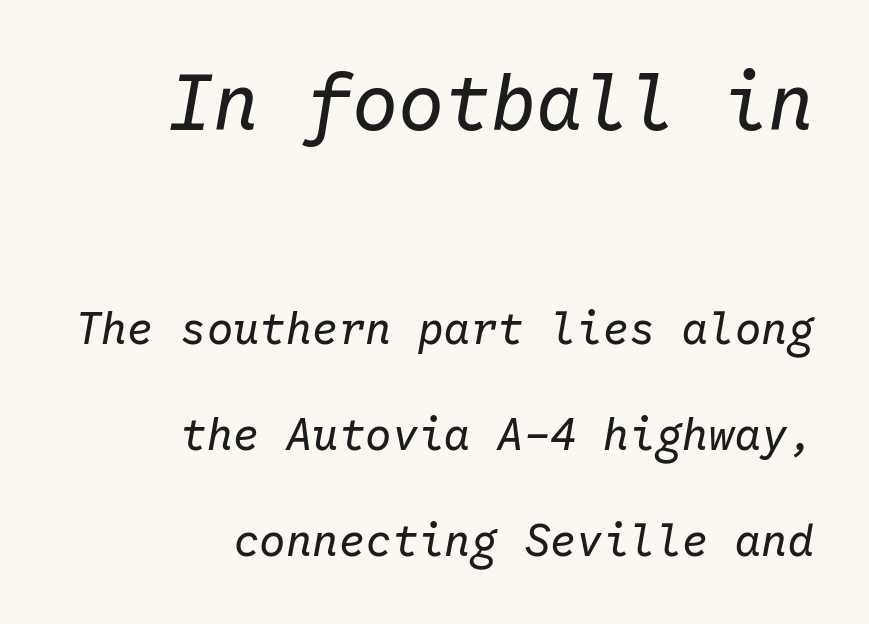
Q: Is the text bold? A: No.
Q: Is the text italic (slanted)? A: Yes, it leans right by about 10 degrees.
Q: Is the text underlined? A: No.
Q: How is the paragraph aligned? A: Right-aligned.
Q: Is the spacing between letters normal or unusually wide? A: Normal.
Q: Is the spacing between lines tight, normal or loose? A: Loose.
Q: Which block of text is set in a larger size, the first (top) or the second (bottom)? A: The first (top) one.
Q: Width (condensed, normal, or wide)? A: Normal.
Q: Stroke contrast? A: Low.
Q: x-height? A: Medium.
Q: Monospaced? A: Yes.
